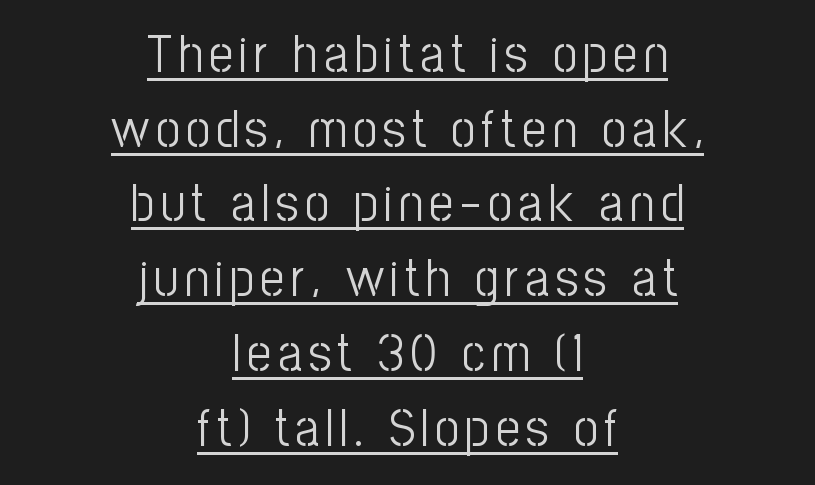
{"serif": "no", "italic": "no", "bold": "no", "weight": "light", "width": "condensed", "stroke_contrast": "low", "x_height": "medium", "monospaced": "no", "underline": "yes", "align": "center", "line_spacing": "normal", "line_spacing_ratio": 1.41, "glyph_px": 53}
